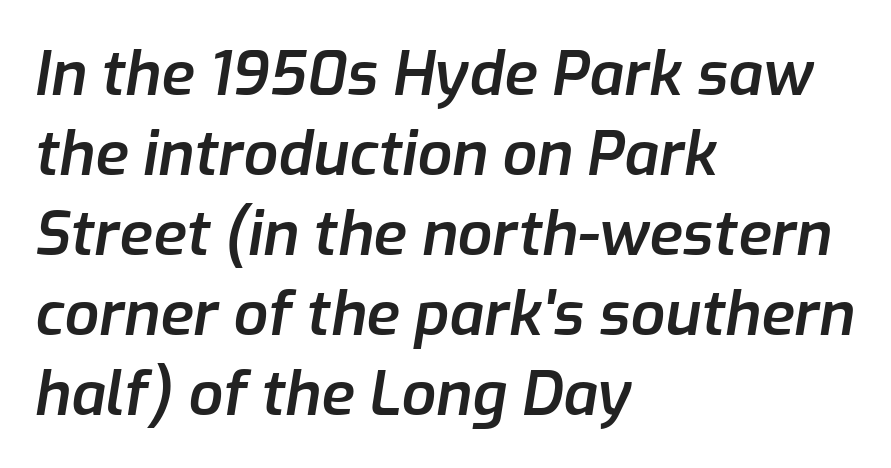
{"italic": "yes", "lean": "right", "slant_degrees": 9, "bold": "semi", "weight": "semibold", "width": "normal", "stroke_contrast": "low", "x_height": "medium", "monospaced": "no", "underline": "no", "align": "left", "line_spacing": "normal", "line_spacing_ratio": 1.31, "letter_spacing": "normal", "letter_spacing_em": 0.0, "glyph_px": 61}
